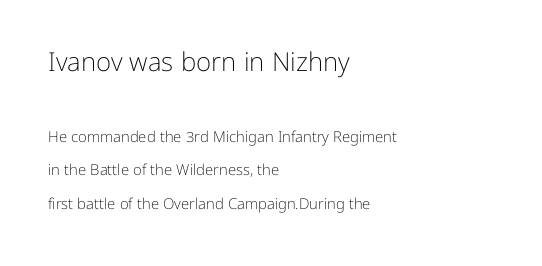
The image shows 26 px text type, upright; set left-aligned, loose line spacing (2.26x), normal letter spacing, not underlined; the first (top) block is 1.73x larger.
